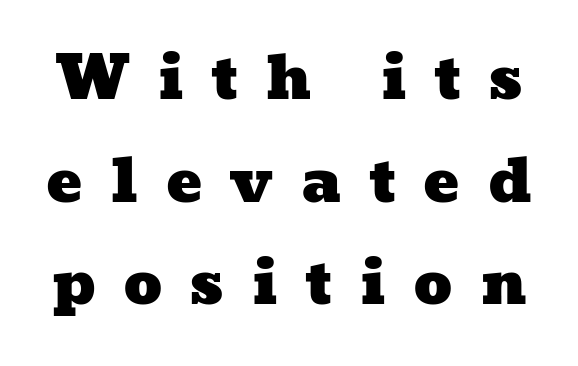
Glyph-to-glyph distance is far greater than everyday printed text. The space directly below the letters is spotless. The rendering uses natural spacing where letterforms have individual widths.
